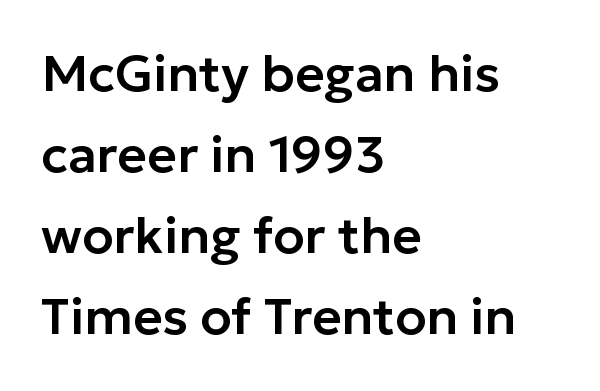
Q: Is the text italic (slanted)? A: No, it is upright.
Q: Is the typeface a serif or a sans-serif typeface? A: Sans-serif.
Q: Is the text underlined? A: No.
Q: How is the paragraph aligned? A: Left-aligned.
Q: Is the spacing between letters normal or unusually wide? A: Normal.
Q: Is the spacing between lines tight, normal or loose? A: Normal.
Q: Width (condensed, normal, or wide)? A: Normal.
Q: Stroke contrast? A: Low.
Q: x-height? A: Medium.
Q: Monospaced? A: No.
